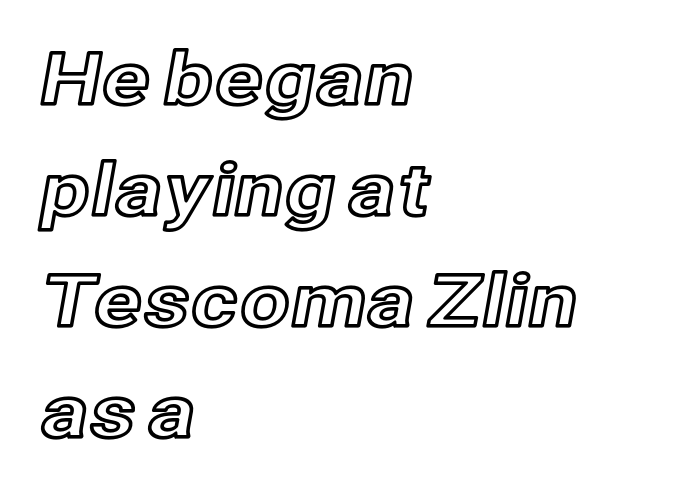
The image shows 72 px text type; set left-aligned, normal line spacing (1.54x), normal letter spacing, not underlined; a medium x-height.
